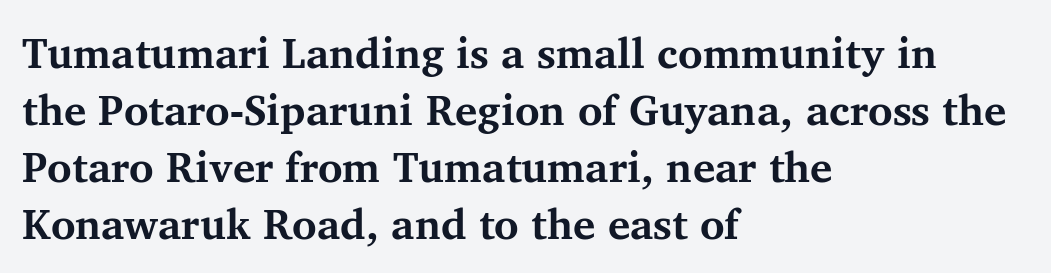
Descenders are the only things crossing below the line. It's the straight-up-and-down kind of type. Normally led — the rows are evenly, conventionally spaced. The face used here has the dense, thick strokes of a bold. These lines are composed in type with serifs. The ragged edge is on the right, which tells us the setting is flush left.
